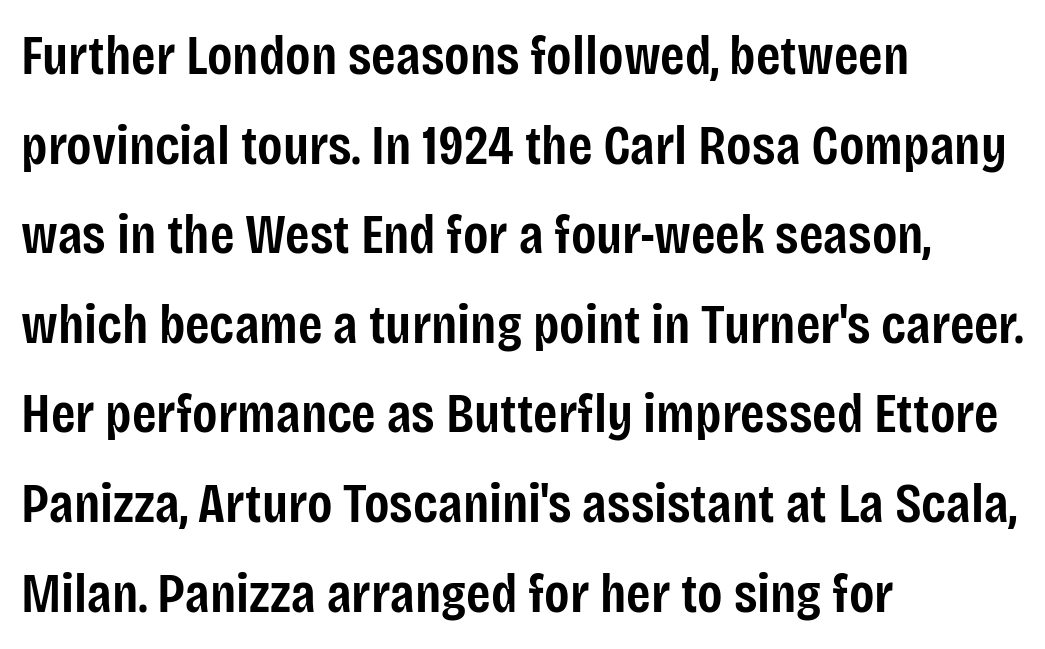
The image shows 56 px semibold, condensed sans-serif type, upright; set left-aligned, normal line spacing (1.6x), normal letter spacing, not underlined; low stroke contrast and a large x-height.
